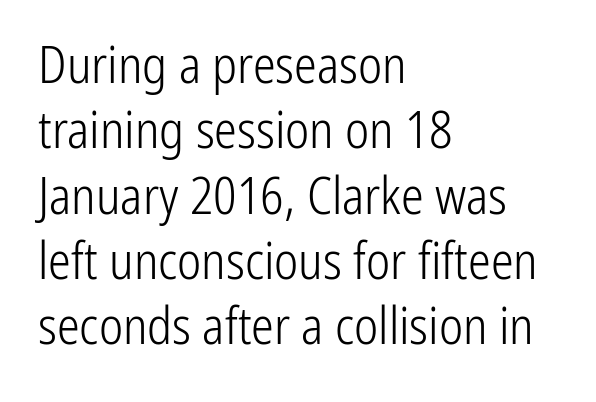
{"serif": "no", "italic": "no", "bold": "no", "weight": "light", "width": "condensed", "stroke_contrast": "low", "x_height": "medium", "monospaced": "no", "underline": "no", "align": "left", "line_spacing": "normal", "line_spacing_ratio": 1.28, "letter_spacing": "normal", "letter_spacing_em": 0.0, "glyph_px": 51}
